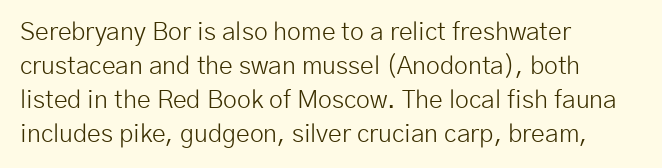
Q: Is the text bold? A: No.
Q: Is the text italic (slanted)? A: No, it is upright.
Q: Is the text underlined? A: No.
Q: How is the paragraph aligned? A: Left-aligned.
Q: Is the spacing between letters normal or unusually wide? A: Normal.
Q: Is the spacing between lines tight, normal or loose? A: Normal.
